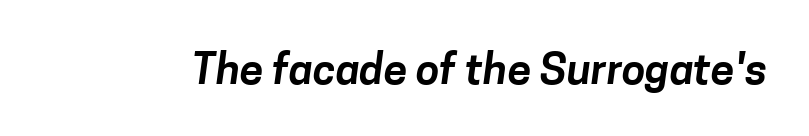
The image shows 43 px sans-serif type; set normal letter spacing, not underlined; low stroke contrast and a medium x-height.
